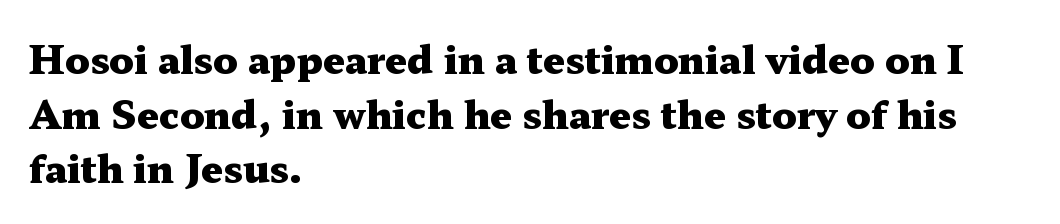
{"serif": "yes", "italic": "no", "bold": "yes", "weight": "heavy", "width": "wide", "stroke_contrast": "medium", "x_height": "medium", "monospaced": "no", "underline": "no", "align": "left", "line_spacing": "normal", "line_spacing_ratio": 1.44, "letter_spacing": "normal", "letter_spacing_em": 0.0, "glyph_px": 38}
